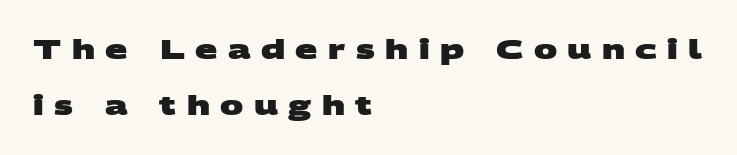
The image shows 26 px bold type; set left-aligned, loose line spacing (2.17x), unusually wide letter spacing (+0.4 em), not underlined.
